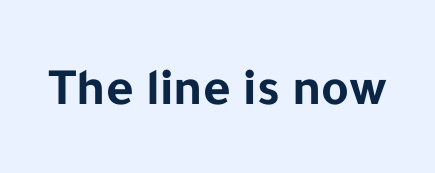
{"serif": "no", "italic": "no", "bold": "yes", "weight": "bold", "width": "normal", "stroke_contrast": "low", "x_height": "medium", "monospaced": "no", "underline": "no", "letter_spacing": "normal", "letter_spacing_em": 0.0, "glyph_px": 53}
